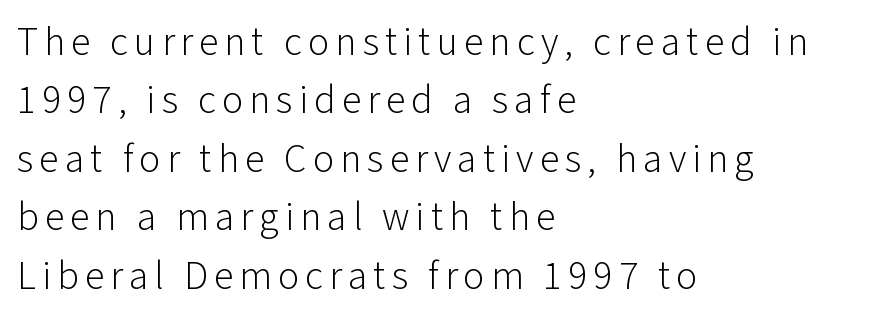
The image shows 40 px light sans-serif type, upright; set left-aligned, normal line spacing (1.46x), not underlined; low stroke contrast and a medium x-height.
